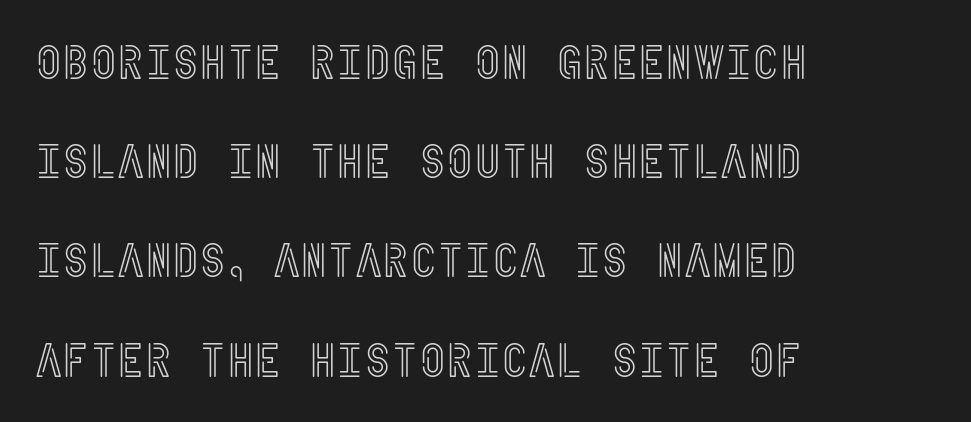
The image shows 47 px condensed type, upright; set left-aligned, loose line spacing (2.11x), normal letter spacing, not underlined; a large x-height.
